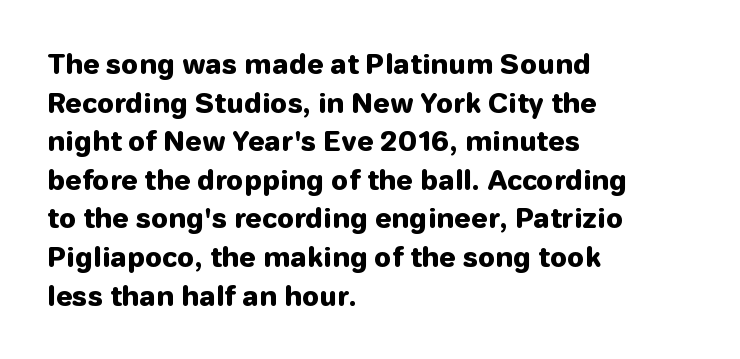
Q: Is the text bold? A: Yes.
Q: Is the text italic (slanted)? A: No, it is upright.
Q: Is the text underlined? A: No.
Q: How is the paragraph aligned? A: Left-aligned.
Q: Is the spacing between letters normal or unusually wide? A: Normal.
Q: Is the spacing between lines tight, normal or loose? A: Normal.
